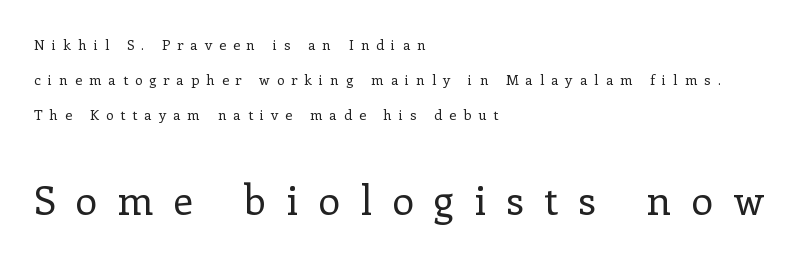
The image shows 40 px regular-weight serif type, upright; set left-aligned, loose line spacing (2.49x), unusually wide letter spacing (+0.5 em), not underlined; the second (bottom) block is 2.86x larger; low stroke contrast and a medium x-height.
